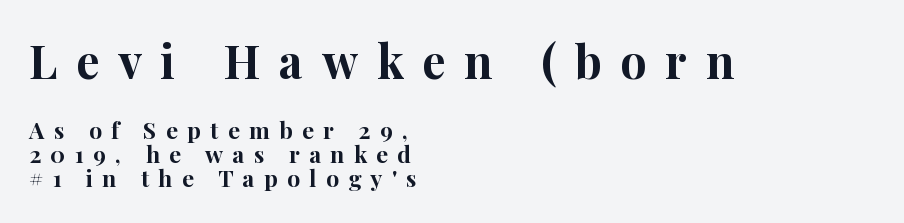
Q: Is the text bold? A: Yes.
Q: Is the text italic (slanted)? A: No, it is upright.
Q: Is the typeface a serif or a sans-serif typeface? A: Serif.
Q: Is the text underlined? A: No.
Q: How is the paragraph aligned? A: Left-aligned.
Q: Is the spacing between letters normal or unusually wide? A: Unusually wide.
Q: Is the spacing between lines tight, normal or loose? A: Tight.
Q: Which block of text is set in a larger size, the first (top) or the second (bottom)? A: The first (top) one.
Q: Width (condensed, normal, or wide)? A: Normal.
Q: Stroke contrast? A: High.
Q: x-height? A: Medium.
Q: Monospaced? A: No.
